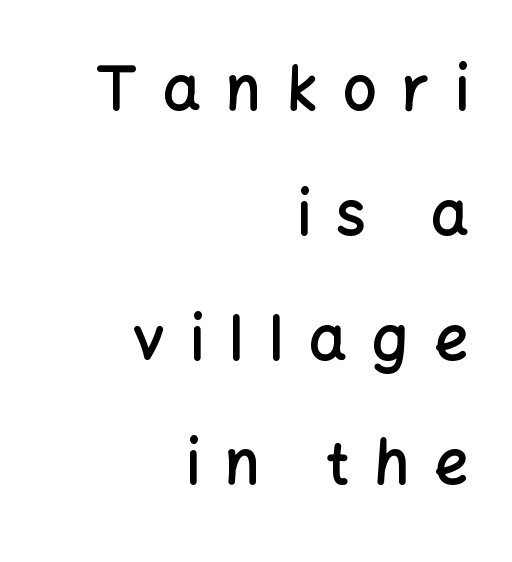
The image shows 60 px semibold sans-serif type, upright; set right-aligned, loose line spacing (2.08x), unusually wide letter spacing (+0.42 em), not underlined; low stroke contrast and a medium x-height.
